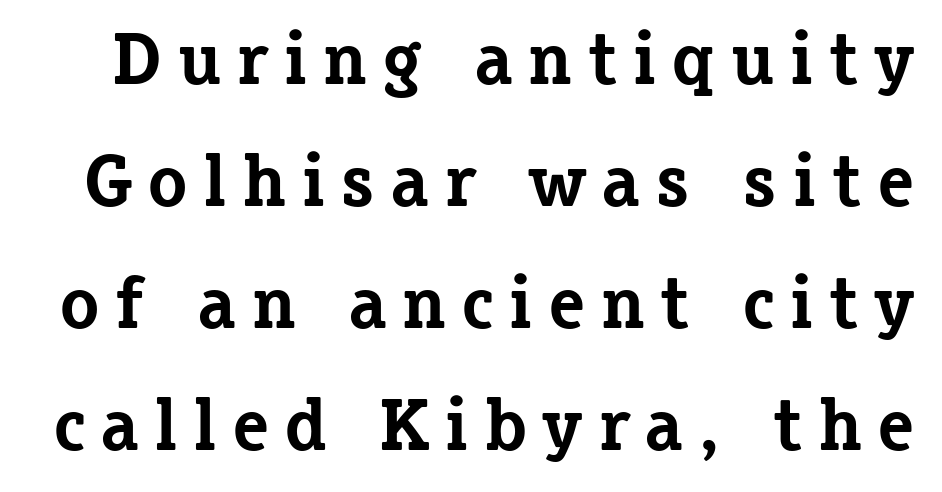
{"serif": "yes", "italic": "no", "bold": "yes", "weight": "bold", "width": "normal", "stroke_contrast": "low", "x_height": "medium", "monospaced": "no", "underline": "no", "line_spacing": "normal", "line_spacing_ratio": 1.65, "letter_spacing": "wide", "letter_spacing_em": 0.2, "glyph_px": 74}
